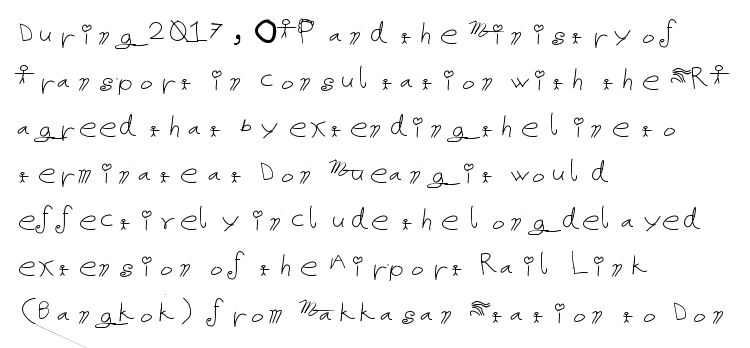
{"italic": "no", "bold": "no", "weight": "thin", "width": "normal", "stroke_contrast": "low", "x_height": "medium", "underline": "no", "align": "left", "line_spacing": "normal", "line_spacing_ratio": 1.29, "letter_spacing": "normal", "letter_spacing_em": 0.0, "glyph_px": 36}
